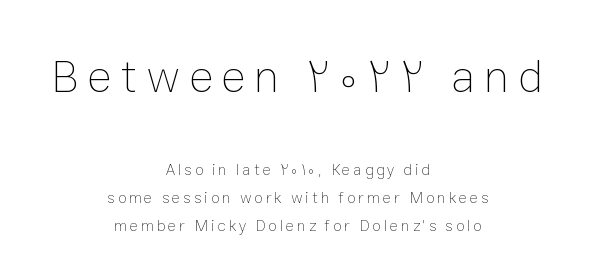
{"italic": "no", "bold": "no", "weight": "thin", "width": "normal", "stroke_contrast": "low", "x_height": "medium", "monospaced": "no", "underline": "no", "align": "center", "line_spacing_ratio": 1.75, "larger_block": "first", "size_ratio": 2.94, "glyph_px": 47}
